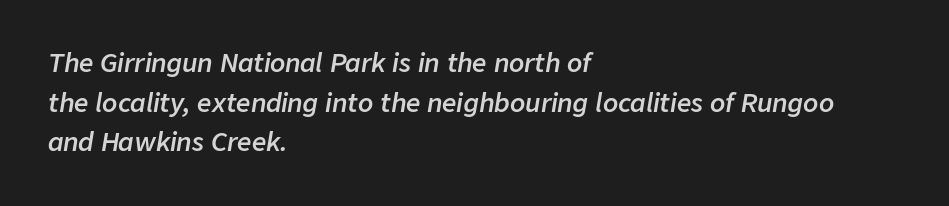
{"italic": "yes", "lean": "right", "slant_degrees": 9, "bold": "semi", "underline": "no", "align": "left", "line_spacing": "normal", "line_spacing_ratio": 1.59, "letter_spacing": "normal", "letter_spacing_em": 0.0, "glyph_px": 25}
